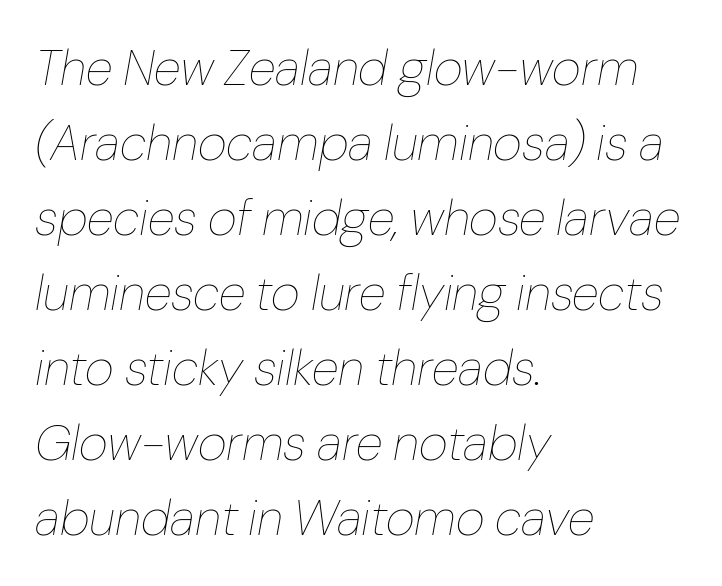
Q: Is the text bold? A: No.
Q: Is the text italic (slanted)? A: Yes, it leans right by about 10 degrees.
Q: Is the text underlined? A: No.
Q: How is the paragraph aligned? A: Left-aligned.
Q: Is the spacing between letters normal or unusually wide? A: Normal.
Q: Is the spacing between lines tight, normal or loose? A: Normal.
Q: Width (condensed, normal, or wide)? A: Normal.
Q: Stroke contrast? A: Low.
Q: x-height? A: Medium.
Q: Monospaced? A: No.
